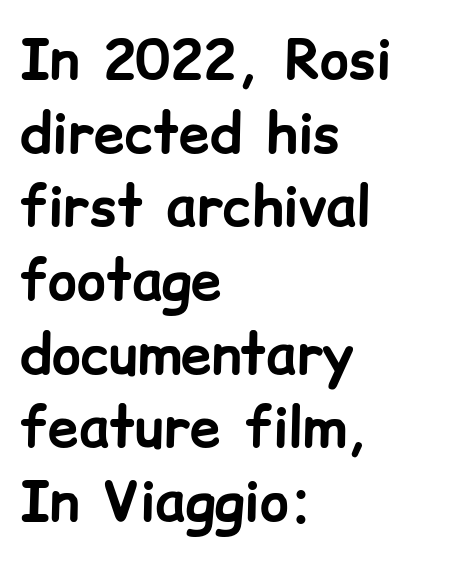
It's the straight-up-and-down kind of type. Look at the bottom of the vertical strokes: they stop flat, with no serifs. Lines of text with bare space underneath. No extra tracking has been applied to these lines.
